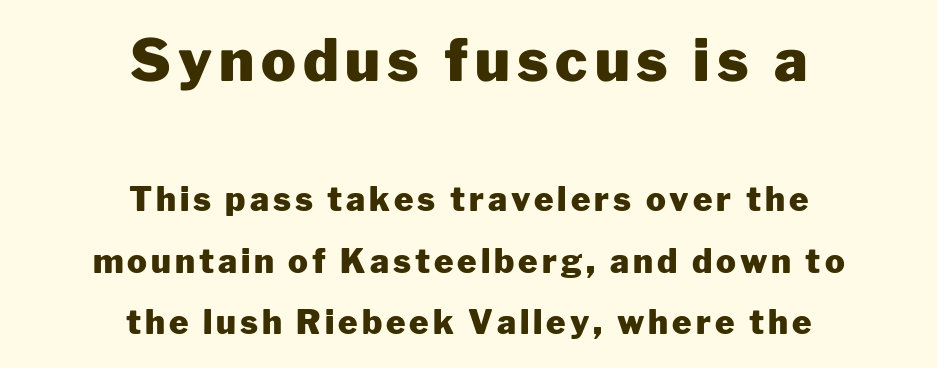
{"serif": "no", "italic": "no", "bold": "yes", "weight": "heavy", "width": "normal", "stroke_contrast": "low", "x_height": "medium", "monospaced": "no", "underline": "no", "align": "center", "line_spacing_ratio": 1.87, "larger_block": "first", "size_ratio": 1.76, "glyph_px": 58}
